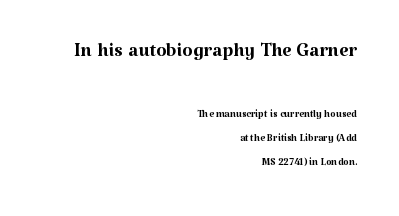
Q: Is the text bold? A: No.
Q: Is the text italic (slanted)? A: No, it is upright.
Q: Is the text underlined? A: No.
Q: How is the paragraph aligned? A: Right-aligned.
Q: Is the spacing between letters normal or unusually wide? A: Normal.
Q: Which block of text is set in a larger size, the first (top) or the second (bottom)? A: The first (top) one.
